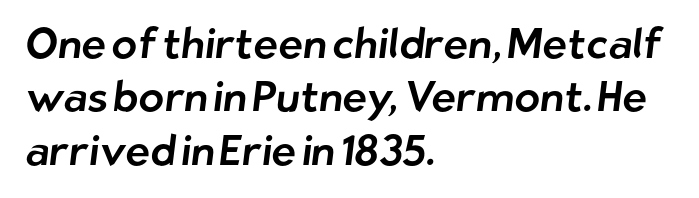
{"serif": "no", "width": "normal", "stroke_contrast": "low", "x_height": "medium", "monospaced": "no", "underline": "no", "align": "left", "line_spacing": "normal", "line_spacing_ratio": 1.27, "letter_spacing": "normal", "letter_spacing_em": 0.0, "glyph_px": 42}
